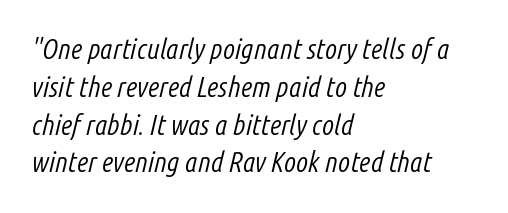
Check under the words: just untouched page. A classic flush-left, rag-right setting is used for this passage. Baseline-to-baseline distance is the conventional proportion of letter height. Here the designer chose a conventional face with non-uniform glyph widths.
